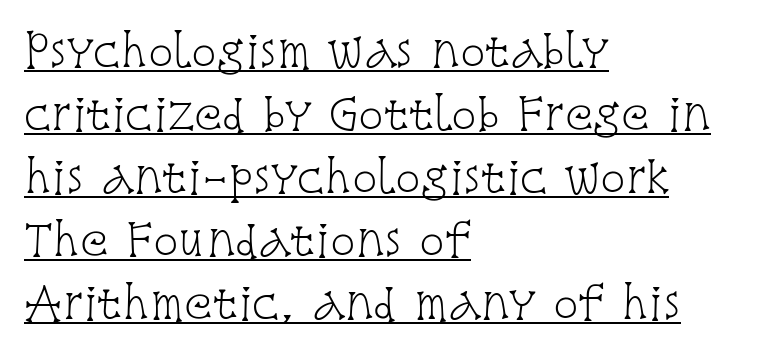
{"serif": "yes", "italic": "no", "bold": "no", "weight": "light", "width": "condensed", "stroke_contrast": "low", "x_height": "large", "monospaced": "no", "underline": "yes", "align": "left", "line_spacing": "normal", "line_spacing_ratio": 1.5, "letter_spacing": "normal", "letter_spacing_em": 0.0, "glyph_px": 42}
